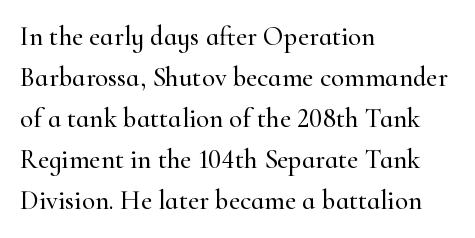
Q: Is the text italic (slanted)? A: No, it is upright.
Q: Is the text underlined? A: No.
Q: How is the paragraph aligned? A: Left-aligned.
Q: Is the spacing between letters normal or unusually wide? A: Normal.
Q: Is the spacing between lines tight, normal or loose? A: Normal.
